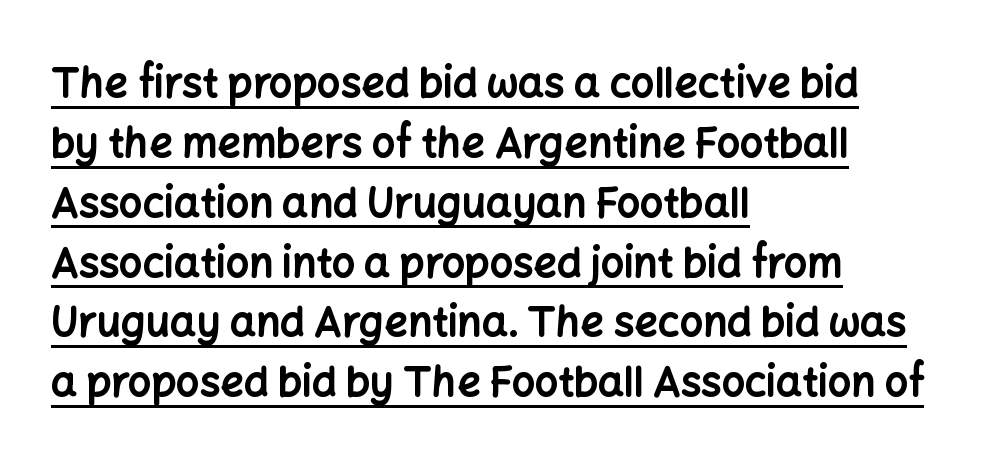
{"serif": "no", "italic": "no", "bold": "yes", "weight": "bold", "width": "normal", "stroke_contrast": "low", "x_height": "medium", "monospaced": "no", "underline": "yes", "align": "left", "line_spacing": "normal", "line_spacing_ratio": 1.46, "letter_spacing": "normal", "letter_spacing_em": 0.0, "glyph_px": 41}
